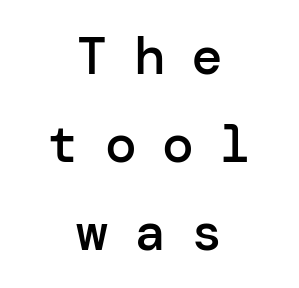
{"serif": "no", "italic": "no", "bold": "semi", "weight": "semibold", "width": "normal", "stroke_contrast": "low", "x_height": "medium", "underline": "no", "align": "center", "line_spacing": "normal", "line_spacing_ratio": 1.66, "letter_spacing": "wide", "letter_spacing_em": 0.49, "glyph_px": 53}
